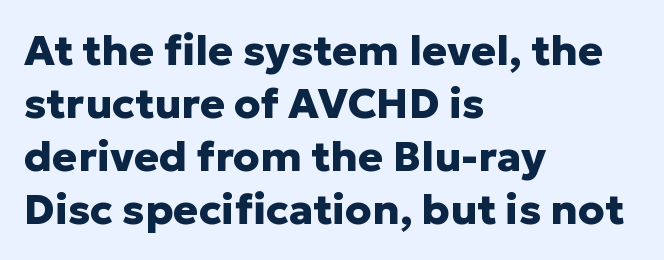
The image shows 42 px heavy sans-serif type, upright; set left-aligned, normal line spacing (1.26x), normal letter spacing, not underlined; low stroke contrast and a medium x-height.
